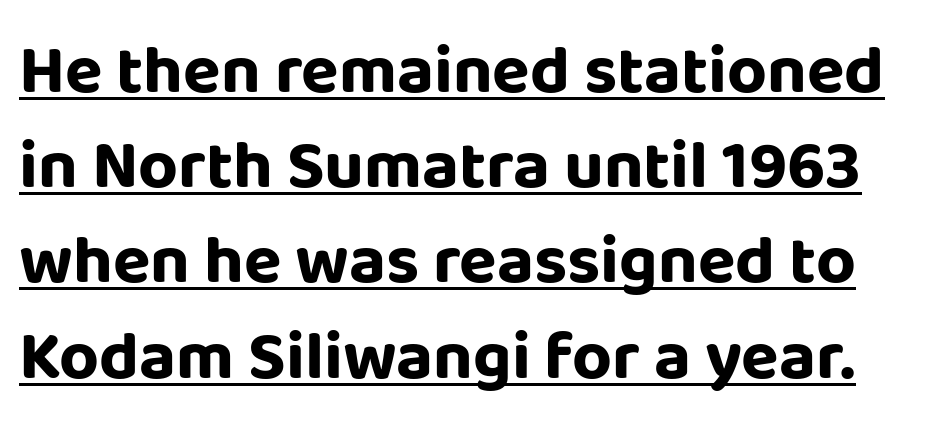
{"serif": "no", "italic": "no", "bold": "yes", "weight": "bold", "width": "normal", "stroke_contrast": "low", "x_height": "large", "monospaced": "no", "underline": "yes", "line_spacing": "normal", "line_spacing_ratio": 1.38, "letter_spacing": "normal", "letter_spacing_em": 0.0, "glyph_px": 69}
